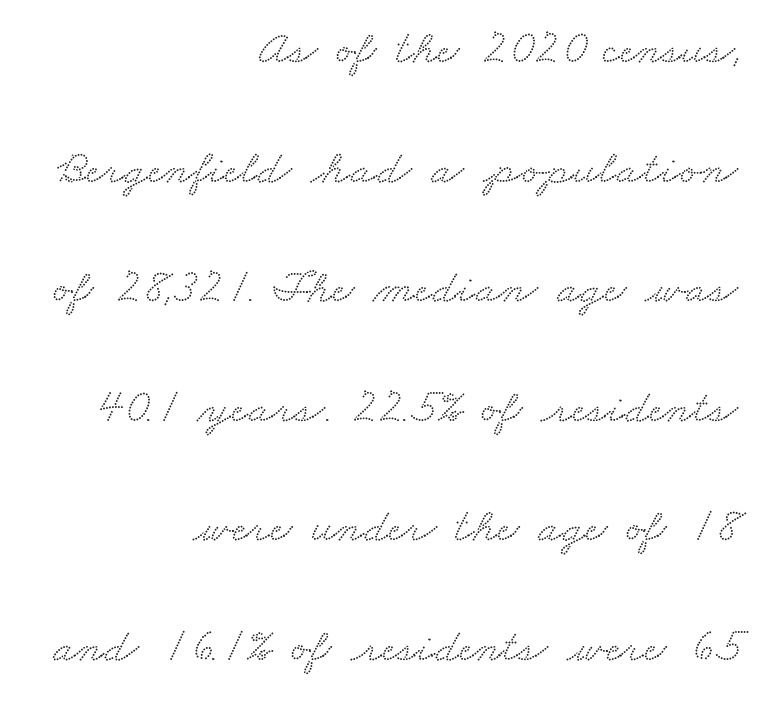
{"serif": "yes", "width": "wide", "stroke_contrast": "low", "x_height": "small", "monospaced": "no", "underline": "no", "align": "right", "line_spacing": "loose", "line_spacing_ratio": 2.49, "letter_spacing": "normal", "letter_spacing_em": 0.0, "glyph_px": 48}
